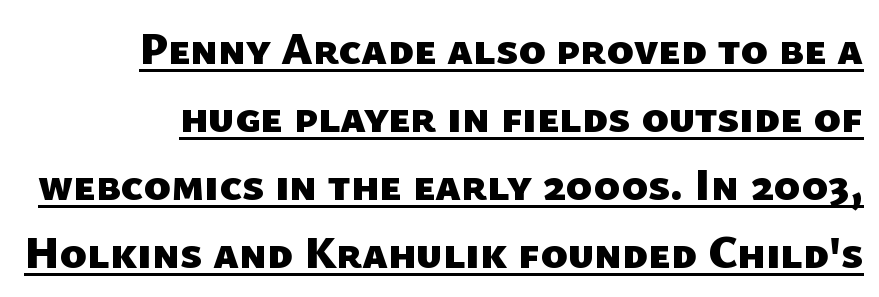
Q: Is the text bold? A: Yes.
Q: Is the typeface a serif or a sans-serif typeface? A: Sans-serif.
Q: Is the text underlined? A: Yes.
Q: Is the spacing between letters normal or unusually wide? A: Normal.
Q: Is the spacing between lines tight, normal or loose? A: Normal.
Q: Width (condensed, normal, or wide)? A: Normal.
Q: Stroke contrast? A: Low.
Q: x-height? A: Medium.
Q: Monospaced? A: No.
